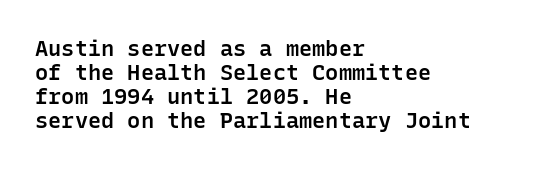
The image shows 22 px text type, upright; set left-aligned, tight line spacing (1.09x), normal letter spacing, not underlined.
